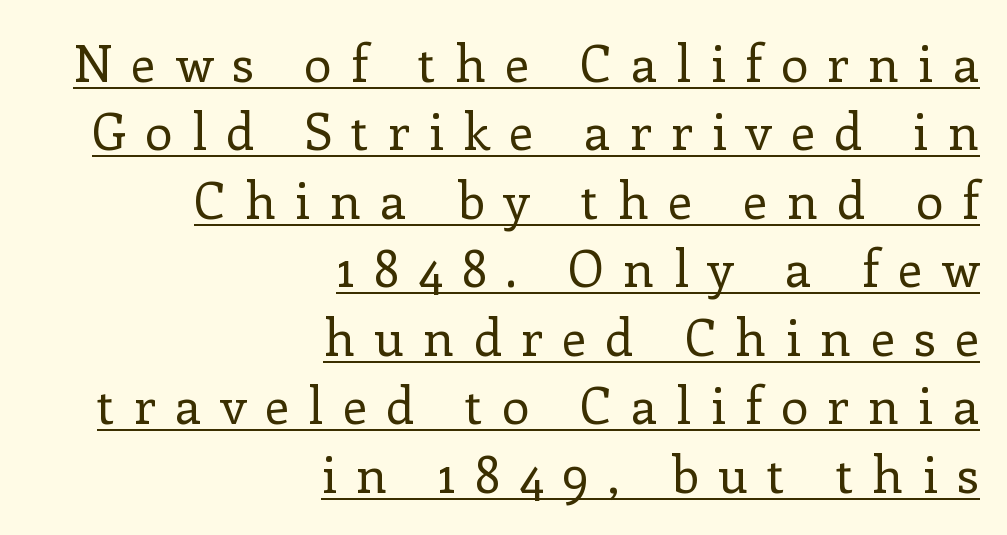
Q: Is the text bold? A: No.
Q: Is the text italic (slanted)? A: No, it is upright.
Q: Is the typeface a serif or a sans-serif typeface? A: Serif.
Q: Is the text underlined? A: Yes.
Q: How is the paragraph aligned? A: Right-aligned.
Q: Is the spacing between letters normal or unusually wide? A: Unusually wide.
Q: Is the spacing between lines tight, normal or loose? A: Normal.
Q: Width (condensed, normal, or wide)? A: Normal.
Q: Stroke contrast? A: Low.
Q: x-height? A: Medium.
Q: Monospaced? A: No.
